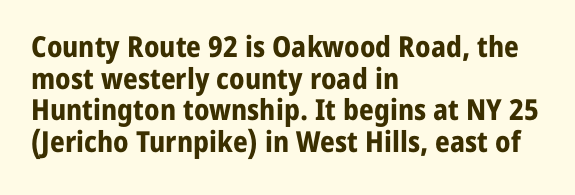
Q: Is the text bold? A: Yes.
Q: Is the text italic (slanted)? A: No, it is upright.
Q: Is the typeface a serif or a sans-serif typeface? A: Sans-serif.
Q: Is the text underlined? A: No.
Q: How is the paragraph aligned? A: Left-aligned.
Q: Is the spacing between letters normal or unusually wide? A: Normal.
Q: Is the spacing between lines tight, normal or loose? A: Tight.
Q: Width (condensed, normal, or wide)? A: Normal.
Q: Stroke contrast? A: Low.
Q: x-height? A: Medium.
Q: Monospaced? A: No.
